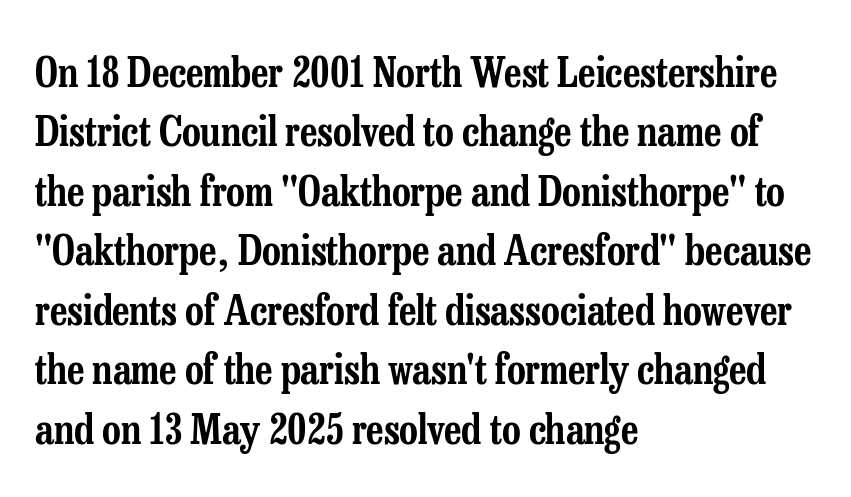
The type sits square on the baseline with zero lean. A classic flush-left, rag-right setting is used for this passage. The glyphs are unaccompanied by any horizontal stroke below them. The glyphs in this specimen are seriffed. The letters sit at their default tracking, neither squeezed nor spread. Note the varied advance widths — an 'i' is clearly narrower than an 'm'.
